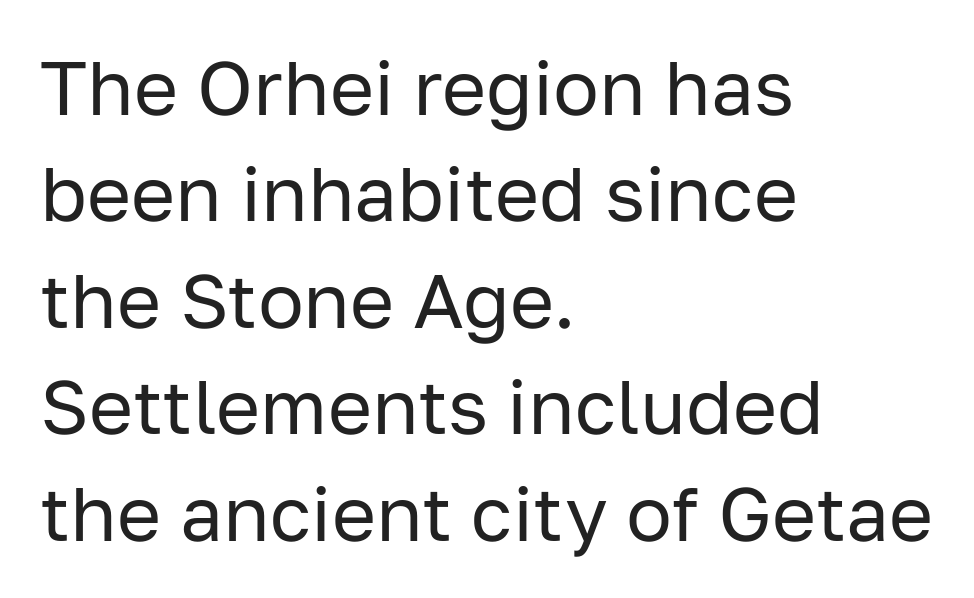
Here the designer chose a conventional face with non-uniform glyph widths. The string is rendered with underlining switched off. Is the block centered? No — it sits flush against the left margin. This is sans-serif lettering, the kind often seen on screens and signage. The typography opts for an upright posture over an oblique one. The weight would be labelled regular, book, light, or lighter still.
